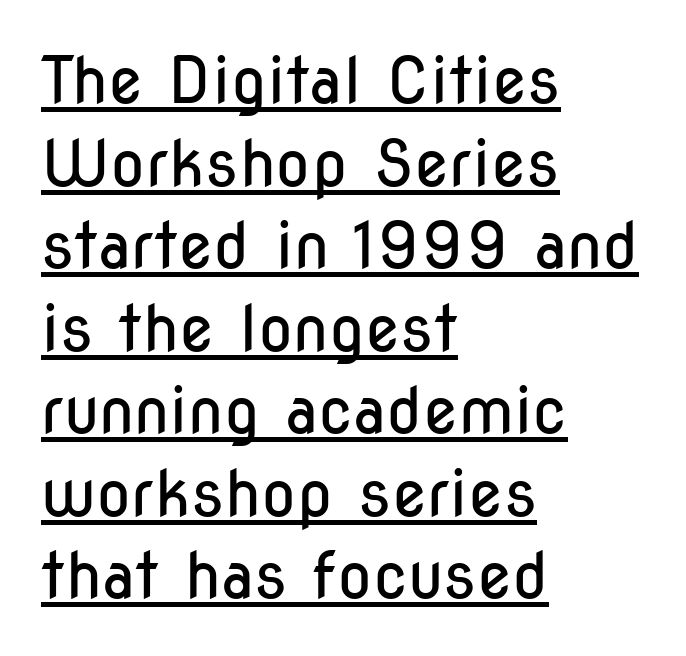
Q: Is the text bold? A: No.
Q: Is the text italic (slanted)? A: No, it is upright.
Q: Is the typeface a serif or a sans-serif typeface? A: Sans-serif.
Q: Is the text underlined? A: Yes.
Q: How is the paragraph aligned? A: Left-aligned.
Q: Is the spacing between letters normal or unusually wide? A: Normal.
Q: Is the spacing between lines tight, normal or loose? A: Normal.
Q: Width (condensed, normal, or wide)? A: Condensed.
Q: Stroke contrast? A: Low.
Q: x-height? A: Medium.
Q: Monospaced? A: No.
